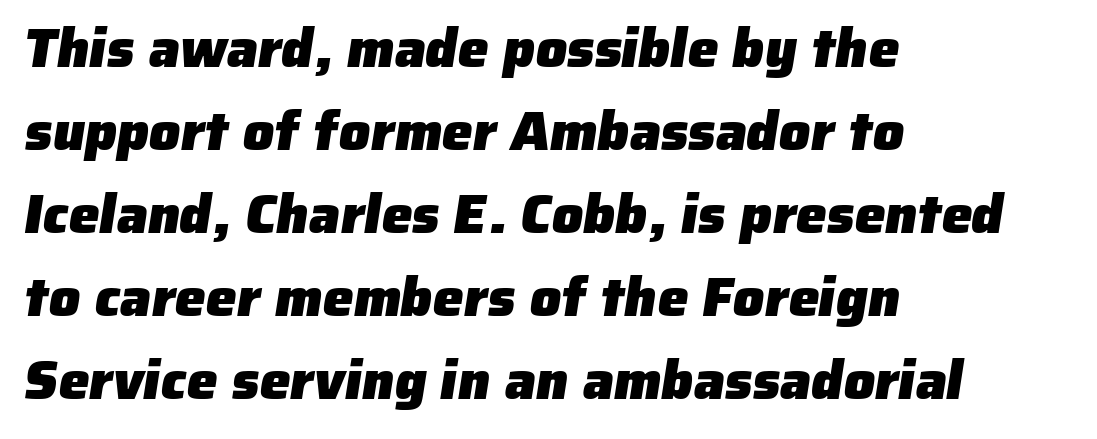
Q: Is the text bold? A: Yes.
Q: Is the typeface a serif or a sans-serif typeface? A: Sans-serif.
Q: Is the text underlined? A: No.
Q: How is the paragraph aligned? A: Left-aligned.
Q: Is the spacing between letters normal or unusually wide? A: Normal.
Q: Is the spacing between lines tight, normal or loose? A: Normal.
Q: Width (condensed, normal, or wide)? A: Normal.
Q: Stroke contrast? A: Low.
Q: x-height? A: Medium.
Q: Monospaced? A: No.
